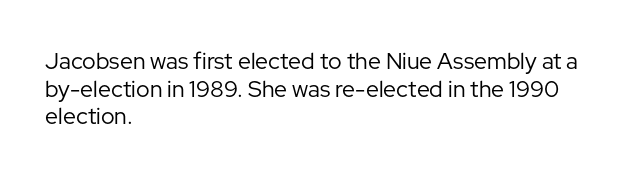
Unlike italic type, these characters show no tilt at all. The string is rendered with underlining switched off. The lines are quadded left. Tracking here is standard; glyphs follow each other at the usual distance. The letters look calm and open, with moderate or lighter stems.
